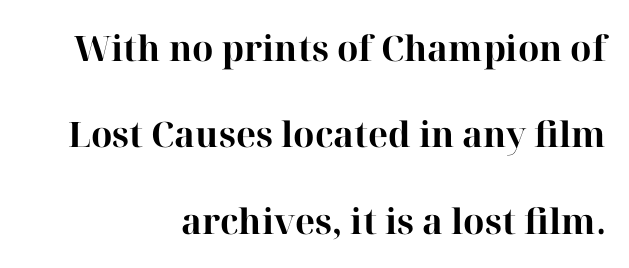
I'd call this a serif setting — the letters wear small feet. The font's upright variant was chosen for this text. Leftover space on each line is placed entirely before the opening word. The lines are spread far apart with generous leading. Descenders hang freely into open space. Notice how thick the strokes are: this is what a full bold looks like.
